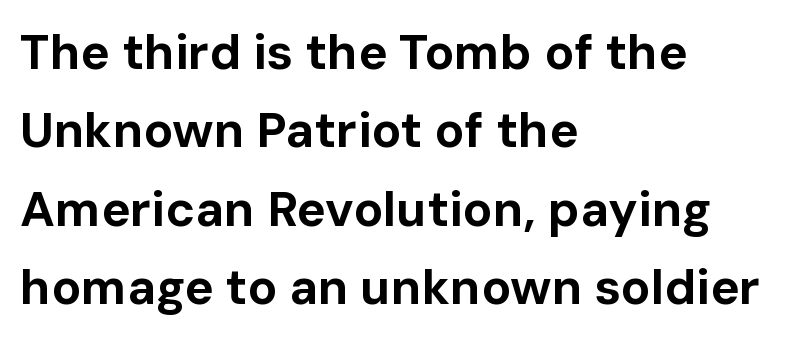
The image shows 49 px bold sans-serif type, upright; set left-aligned, normal line spacing (1.6x), normal letter spacing, not underlined; low stroke contrast and a medium x-height.
